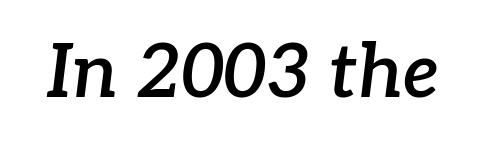
{"serif": "yes", "italic": "yes", "lean": "right", "slant_degrees": 7, "bold": "semi", "weight": "semibold", "width": "normal", "stroke_contrast": "low", "x_height": "medium", "monospaced": "no", "underline": "no", "letter_spacing": "normal", "letter_spacing_em": 0.0, "glyph_px": 74}
